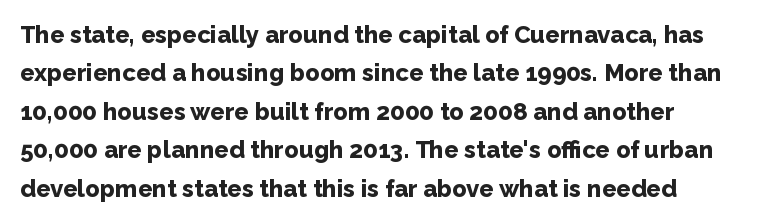
{"italic": "no", "bold": "yes", "underline": "no", "line_spacing": "normal", "line_spacing_ratio": 1.6, "letter_spacing": "normal", "letter_spacing_em": 0.0, "glyph_px": 24}
